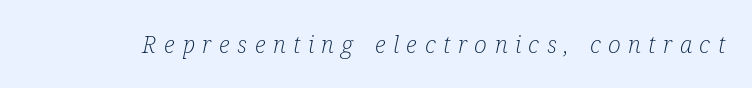
{"italic": "yes", "lean": "right", "slant_degrees": 12, "bold": "no", "underline": "no", "letter_spacing": "wide", "letter_spacing_em": 0.31, "glyph_px": 24}
